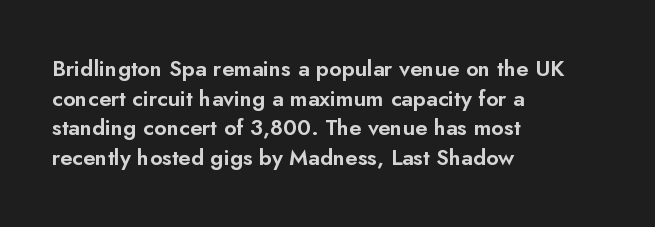
The passage shown stacks its lines at a standard gap. Look at the tracking — it's just the regular setting, nothing added. A typesetter would mark this as roman, not italic. Underlining? Definitely not there. One-word summary of the alignment: left.
